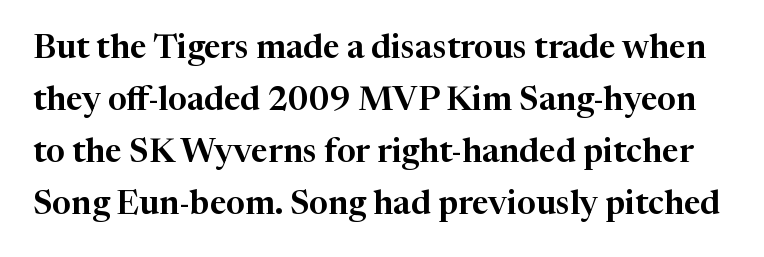
{"serif": "yes", "italic": "no", "width": "normal", "stroke_contrast": "high", "x_height": "medium", "monospaced": "no", "underline": "no", "line_spacing": "normal", "line_spacing_ratio": 1.58, "letter_spacing": "normal", "letter_spacing_em": 0.0, "glyph_px": 33}
